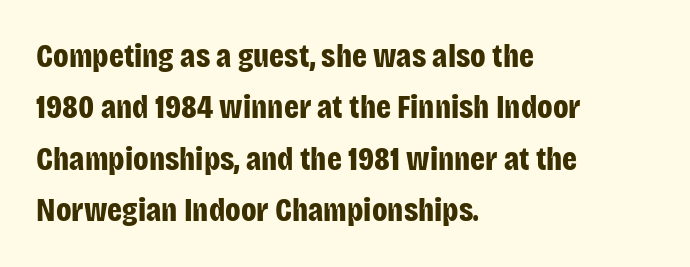
Q: Is the text bold? A: Yes.
Q: Is the text italic (slanted)? A: No, it is upright.
Q: Is the typeface a serif or a sans-serif typeface? A: Sans-serif.
Q: Is the text underlined? A: No.
Q: How is the paragraph aligned? A: Left-aligned.
Q: Is the spacing between letters normal or unusually wide? A: Normal.
Q: Is the spacing between lines tight, normal or loose? A: Normal.
Q: Width (condensed, normal, or wide)? A: Condensed.
Q: Stroke contrast? A: Low.
Q: x-height? A: Large.
Q: Monospaced? A: No.
